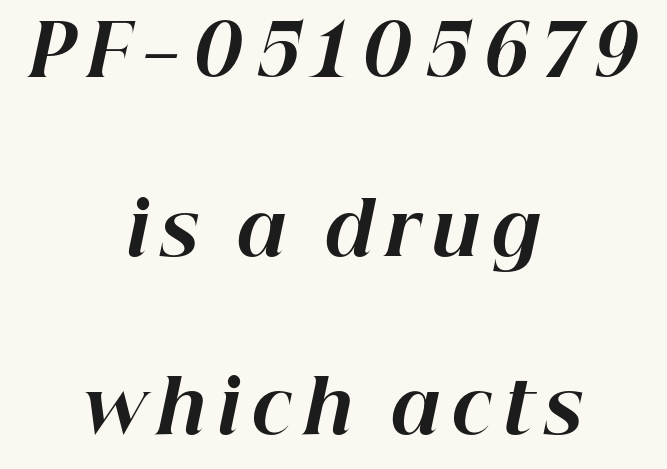
Q: Is the text bold? A: Yes.
Q: Is the text italic (slanted)? A: Yes, it leans right by about 12 degrees.
Q: Is the text underlined? A: No.
Q: How is the paragraph aligned? A: Centered.
Q: Is the spacing between lines tight, normal or loose? A: Loose.
Q: Width (condensed, normal, or wide)? A: Normal.
Q: Stroke contrast? A: High.
Q: x-height? A: Medium.
Q: Monospaced? A: No.
